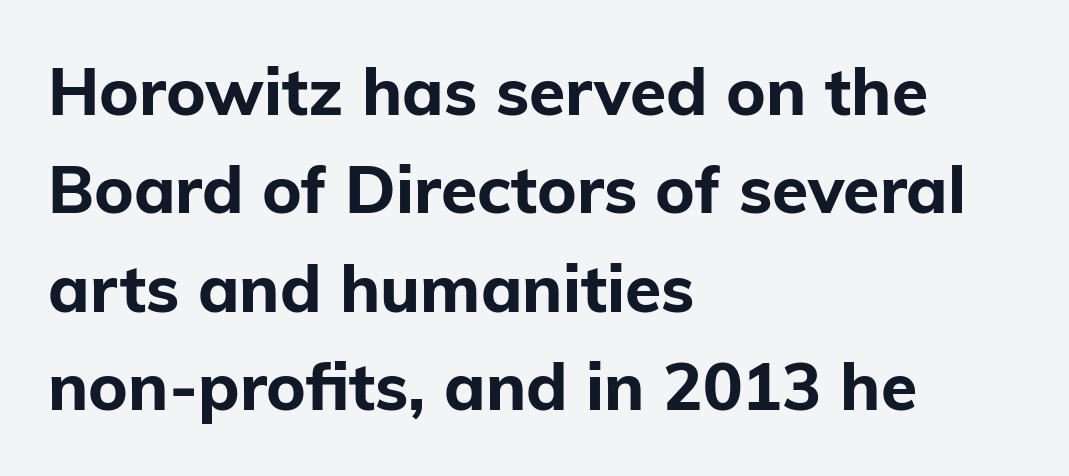
{"serif": "no", "italic": "no", "bold": "yes", "weight": "bold", "width": "normal", "stroke_contrast": "low", "x_height": "medium", "monospaced": "no", "underline": "no", "align": "left", "line_spacing": "normal", "line_spacing_ratio": 1.49, "letter_spacing": "normal", "letter_spacing_em": 0.0, "glyph_px": 66}
